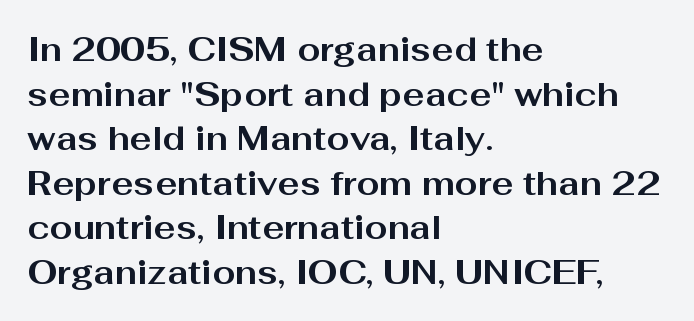
{"serif": "no", "italic": "no", "bold": "yes", "weight": "bold", "width": "wide", "stroke_contrast": "medium", "x_height": "medium", "monospaced": "no", "underline": "no", "align": "left", "line_spacing": "normal", "line_spacing_ratio": 1.35, "letter_spacing": "normal", "letter_spacing_em": 0.0, "glyph_px": 33}
